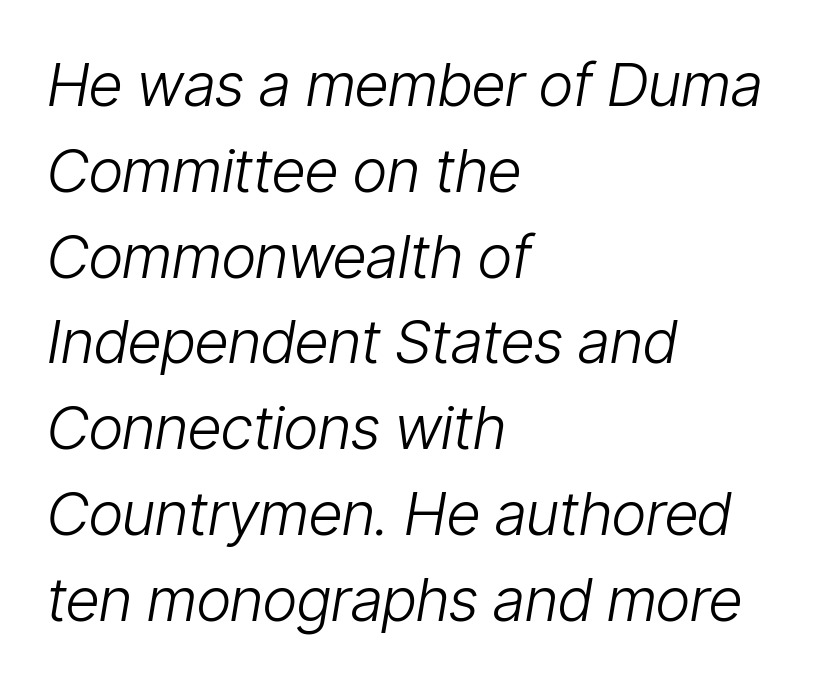
{"italic": "yes", "lean": "right", "slant_degrees": 9, "bold": "no", "weight": "light", "width": "condensed", "stroke_contrast": "low", "x_height": "medium", "monospaced": "no", "underline": "no", "align": "left", "line_spacing": "normal", "line_spacing_ratio": 1.43, "letter_spacing": "normal", "letter_spacing_em": 0.0, "glyph_px": 60}
